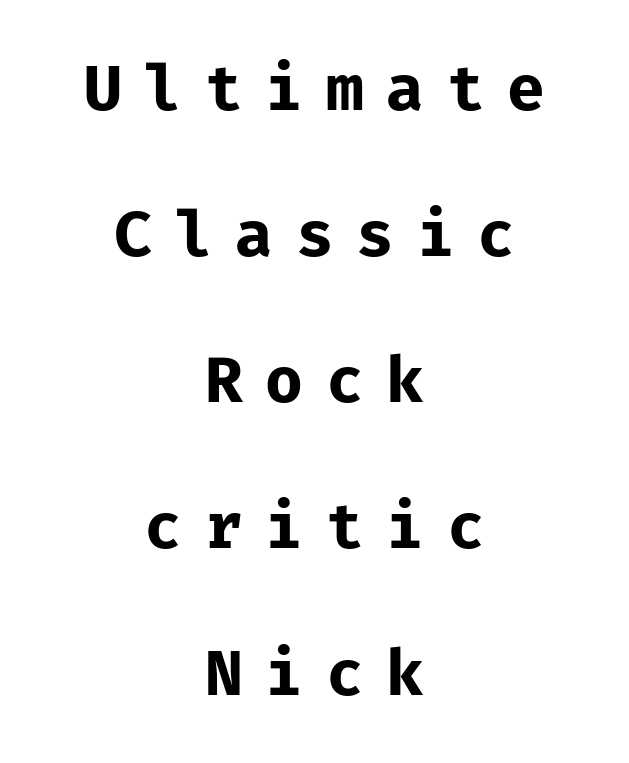
The space between consecutive lines is lavish. There is plenty of visible air inserted between adjacent glyphs. Unlike a traditional serif, this face leaves its strokes unadorned. The face used here is monospaced, like something from a code editor.
